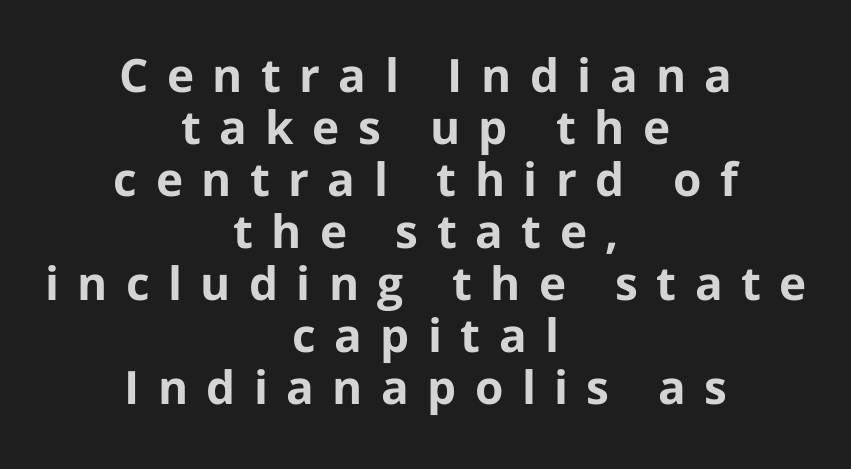
{"serif": "no", "italic": "no", "bold": "yes", "weight": "bold", "width": "normal", "stroke_contrast": "low", "x_height": "medium", "monospaced": "no", "underline": "no", "align": "center", "line_spacing": "tight", "line_spacing_ratio": 1.13, "letter_spacing": "wide", "letter_spacing_em": 0.4, "glyph_px": 46}
